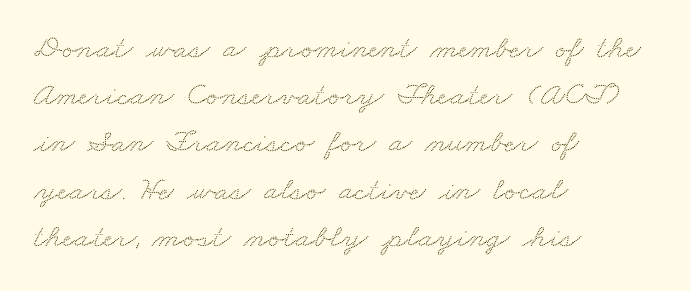
Proportional: the letters do not fall into vertical columns. Are there feet on the stems? There are — it's a serif. If you drew a ruler down the left edge, every line would touch it. There is no visible air inserted between adjacent glyphs. In terms of leading, this rendering sits right in the middle.
